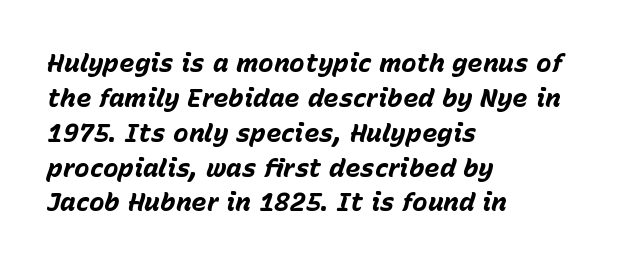
Q: Is the text bold? A: Yes.
Q: Is the text italic (slanted)? A: Yes, it leans right by about 15 degrees.
Q: Is the text underlined? A: No.
Q: How is the paragraph aligned? A: Left-aligned.
Q: Is the spacing between letters normal or unusually wide? A: Normal.
Q: Is the spacing between lines tight, normal or loose? A: Normal.
